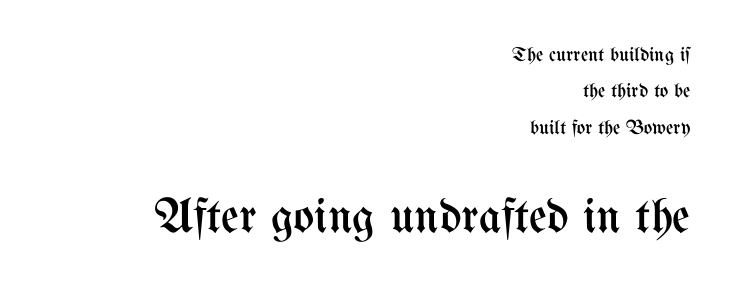
Q: Is the text bold? A: No.
Q: Is the text italic (slanted)? A: No, it is upright.
Q: Is the text underlined? A: No.
Q: How is the paragraph aligned? A: Right-aligned.
Q: Is the spacing between letters normal or unusually wide? A: Normal.
Q: Which block of text is set in a larger size, the first (top) or the second (bottom)? A: The second (bottom) one.
Q: Width (condensed, normal, or wide)? A: Condensed.
Q: Stroke contrast? A: Medium.
Q: x-height? A: Medium.
Q: Monospaced? A: No.
